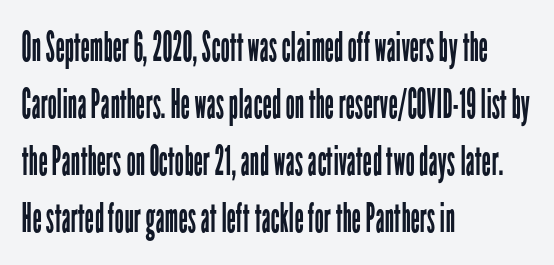
The paragraph has a hard left edge and a soft right edge. The face used here is rendered with its standard letterfit. No feet cap the strokes, marking this as sans-serif type. Vertical spacing — default.
